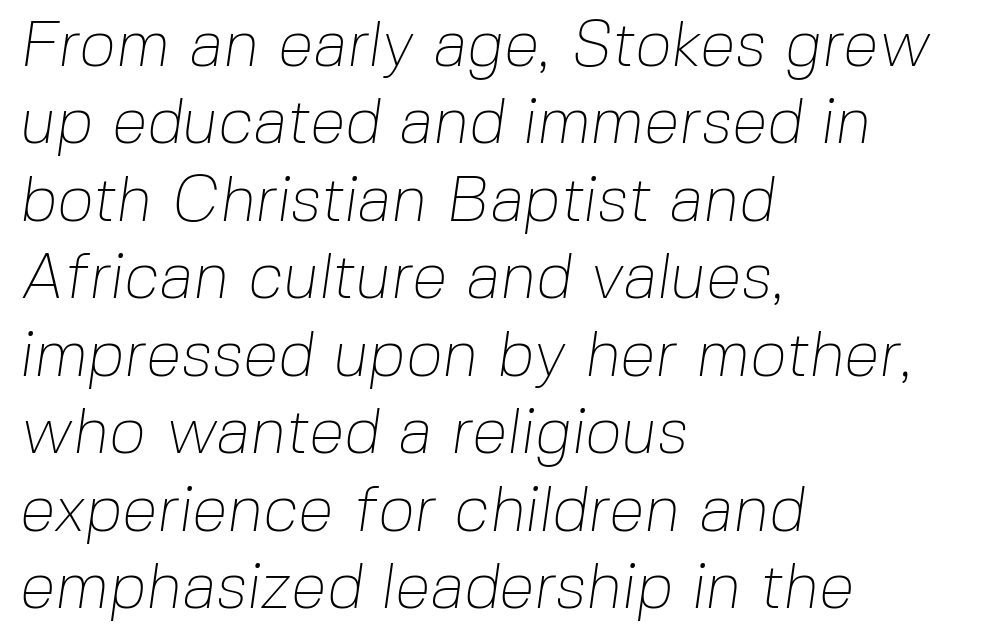
Horizontal alignment here is leftward, the default for most running prose. This rendering employs a face without finishing strokes, i.e., a sans-serif. These lines are rendered in a variable-pitch font. Spacing between characters is what you'd get straight out of the box. The letterforms sit at book weight or below. Clear beneath every line of the passage.
